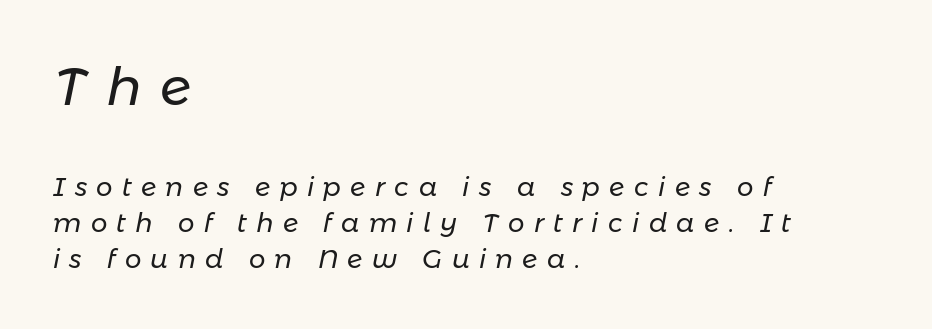
This sample has the flowing, uneven cadence of proportional lettering. A light-to-regular cut is what we see here. The axis of the letterforms is tilted away from vertical. Students, note that the glyphs here are deliberately spaced far apart. Whoever set this chose a conventional vertical rhythm. These lines stack with their left ends in a neat column.
